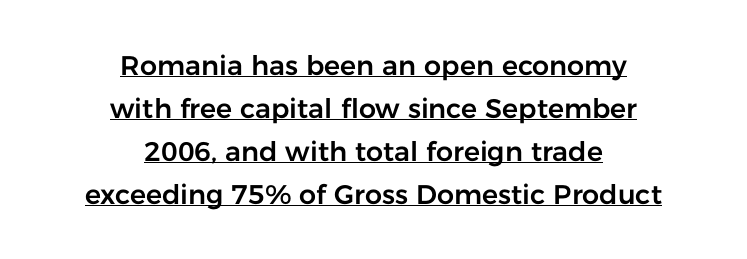
The image shows 27 px text type, upright; set centered, normal line spacing (1.59x), normal letter spacing, underlined.
